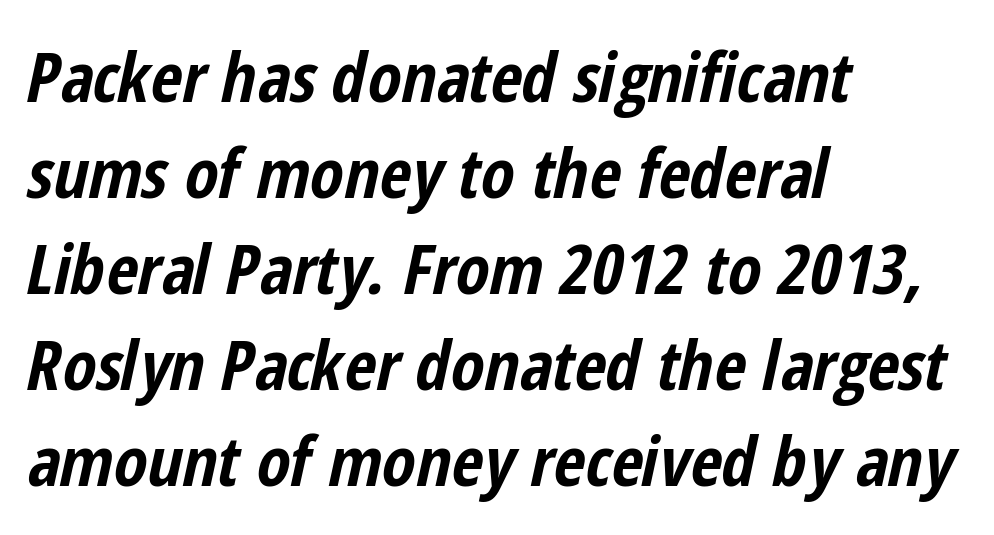
{"italic": "yes", "lean": "right", "slant_degrees": 12, "bold": "yes", "weight": "bold", "width": "condensed", "stroke_contrast": "low", "x_height": "medium", "monospaced": "no", "underline": "no", "align": "left", "line_spacing": "normal", "line_spacing_ratio": 1.39, "letter_spacing": "normal", "letter_spacing_em": 0.0, "glyph_px": 69}
